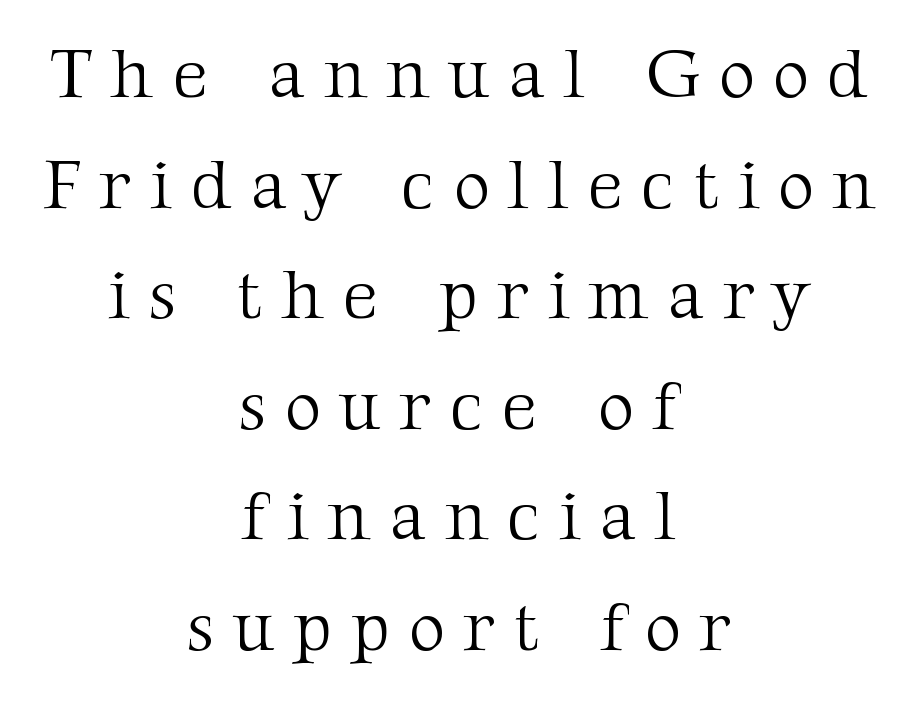
The image shows 70 px light serif type, upright; set centered, normal line spacing (1.58x), unusually wide letter spacing (+0.27 em), not underlined; medium stroke contrast and a medium x-height.
